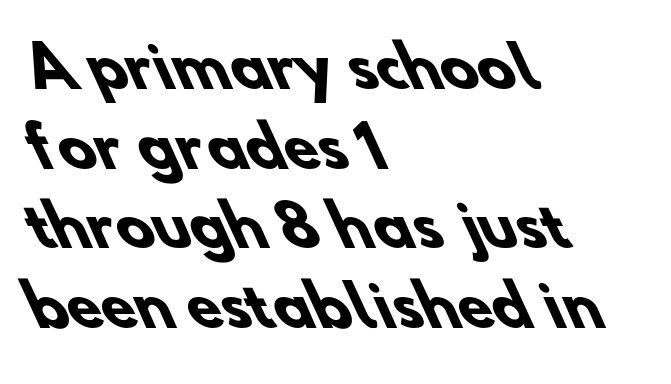
Letterform terminals end flat and unadorned throughout the passage. The space directly below the letters is spotless. The typesetting leans heavy: a genuine bold. Does the copy run flush right? No — it runs flush left. This sample has the flowing, uneven cadence of proportional lettering. The block of text has a typical density, with ordinary space between rows.
